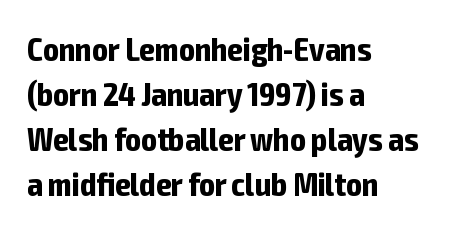
The image shows 33 px bold, condensed sans-serif type, upright; set left-aligned, normal line spacing (1.36x), normal letter spacing, not underlined; low stroke contrast and a medium x-height.
